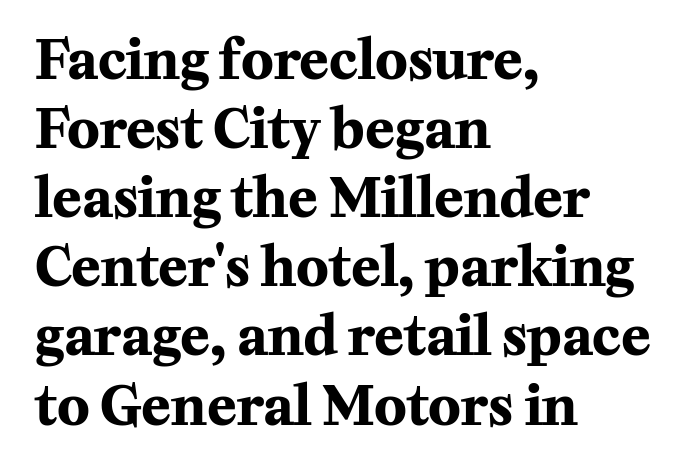
Observe the ordinary spacing: letters are neighbours, not strangers. Quick note: underline off. The rendering uses natural spacing where letterforms have individual widths. Reading down the block, your eye returns to a fixed left position each line.
